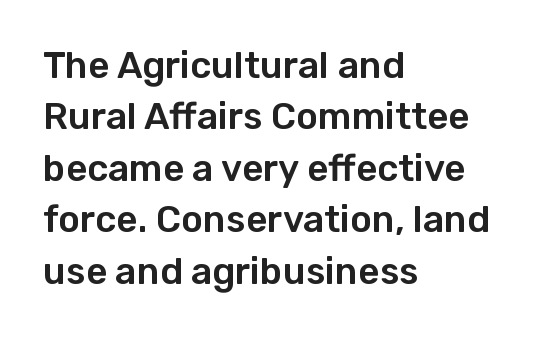
The image shows 37 px sans-serif type, upright; set left-aligned, normal line spacing (1.39x), normal letter spacing, not underlined; low stroke contrast and a medium x-height.
